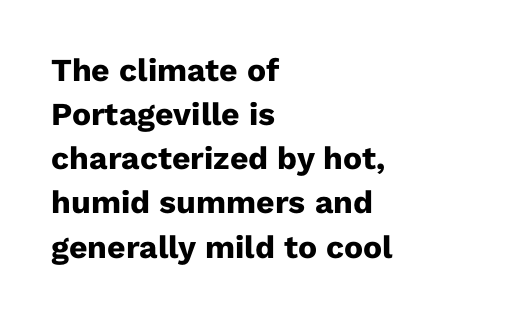
Q: Is the text bold? A: Yes.
Q: Is the text italic (slanted)? A: No, it is upright.
Q: Is the typeface a serif or a sans-serif typeface? A: Sans-serif.
Q: Is the text underlined? A: No.
Q: How is the paragraph aligned? A: Left-aligned.
Q: Is the spacing between letters normal or unusually wide? A: Normal.
Q: Is the spacing between lines tight, normal or loose? A: Normal.
Q: Width (condensed, normal, or wide)? A: Normal.
Q: Stroke contrast? A: Low.
Q: x-height? A: Medium.
Q: Monospaced? A: No.
